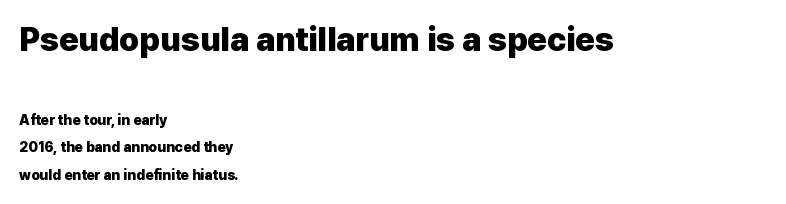
The image shows 33 px heavy sans-serif type, upright; set left-aligned, loose line spacing (1.98x), normal letter spacing, not underlined; the first (top) block is 2.36x larger; low stroke contrast and a medium x-height.
